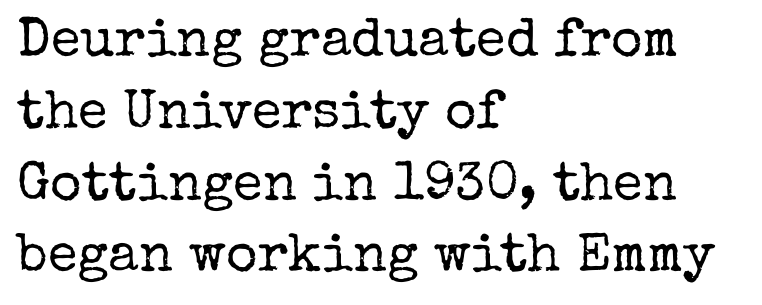
The image shows 54 px regular-weight serif type, upright; set left-aligned, normal line spacing (1.33x), normal letter spacing, not underlined; low stroke contrast and a medium x-height.
